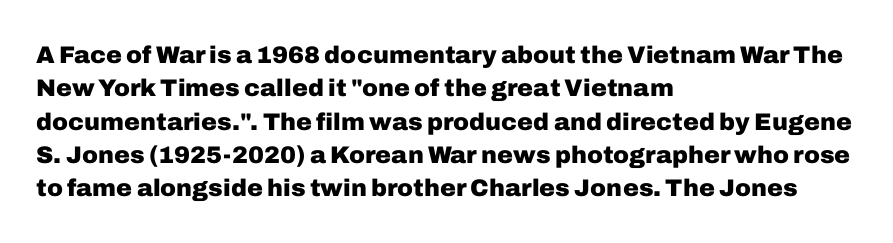
The image shows 24 px bold type, upright; set left-aligned, normal line spacing (1.39x), normal letter spacing, not underlined.
